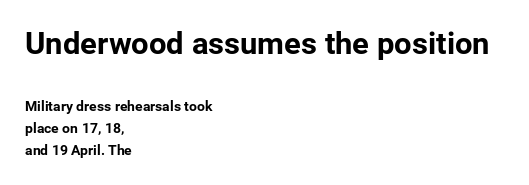
These lines keep a tight, regular rhythm from letter to letter. Check under the words: just untouched page. Bigger letters appear in the top chunk; the bottom chunk is reduced. The strokes are fattened all the way to bold. Honestly, the row spacing looks completely unremarkable. Spacing verdict: proportional, widths tailored to each character.
